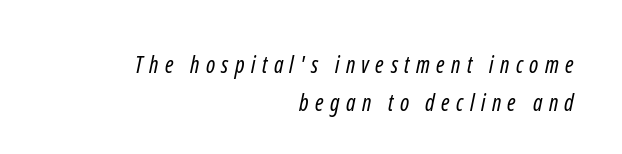
Compared with a typical body face, this is equally light or lighter still. The paragraph shown leans on its right margin. The leading is moderate, giving the passage an even texture. This rendering widens character spacing well past its baseline value.
